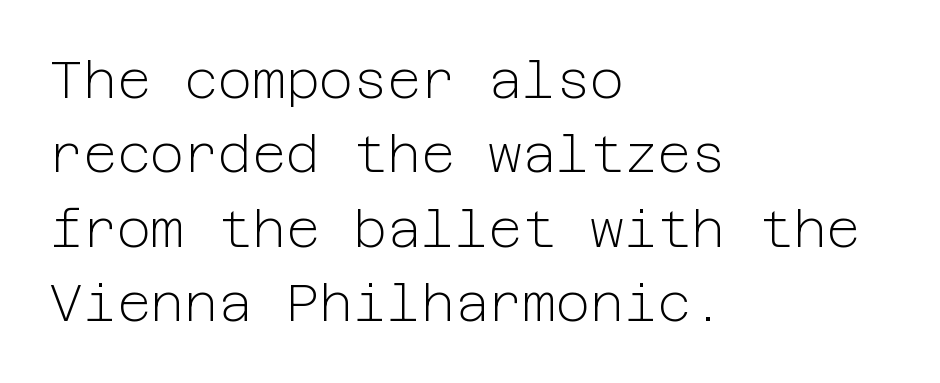
The image shows 52 px light sans-serif type, upright; set left-aligned, normal line spacing (1.43x), normal letter spacing, not underlined; low stroke contrast and a medium x-height.
